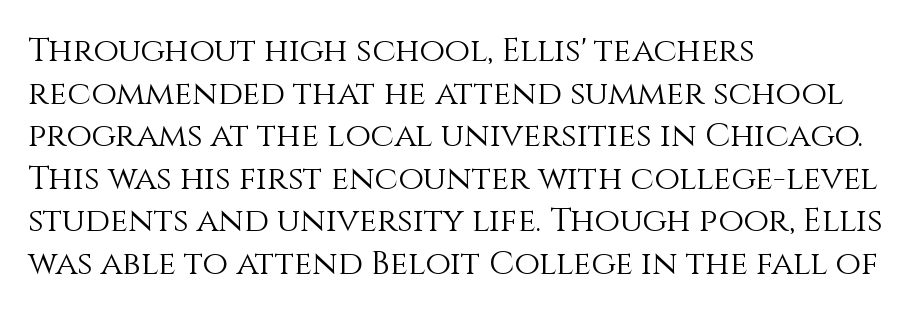
This block has exactly the height ordinary leading produces. The strokes are not fattened; the text isn't bold. It's the straight-up-and-down kind of type. The space directly below the letters is spotless.
